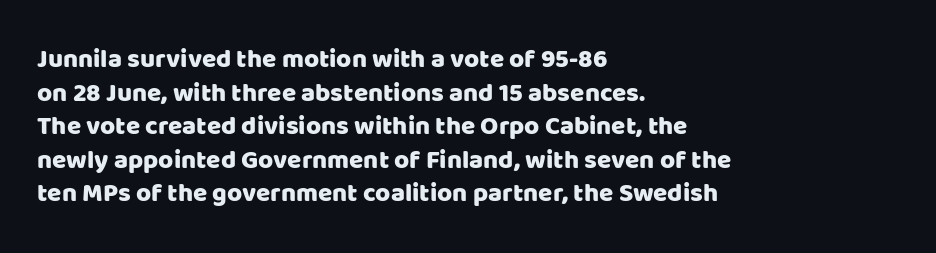
The image shows 26 px text type, upright; set left-aligned, normal line spacing (1.29x), normal letter spacing, not underlined.
